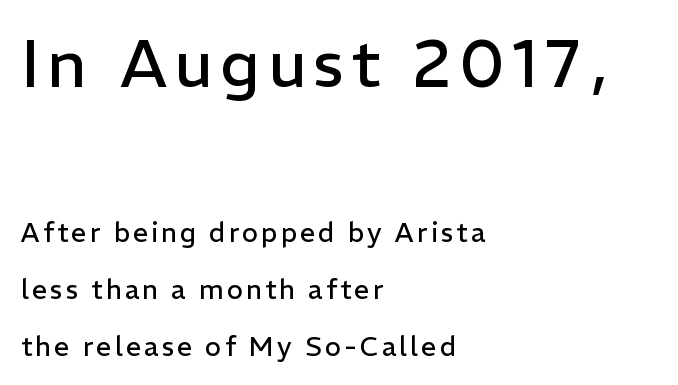
{"serif": "no", "italic": "no", "bold": "no", "weight": "regular", "width": "normal", "stroke_contrast": "low", "x_height": "medium", "monospaced": "no", "underline": "no", "align": "left", "line_spacing": "loose", "line_spacing_ratio": 2.1, "larger_block": "first", "size_ratio": 2.48, "glyph_px": 67}
